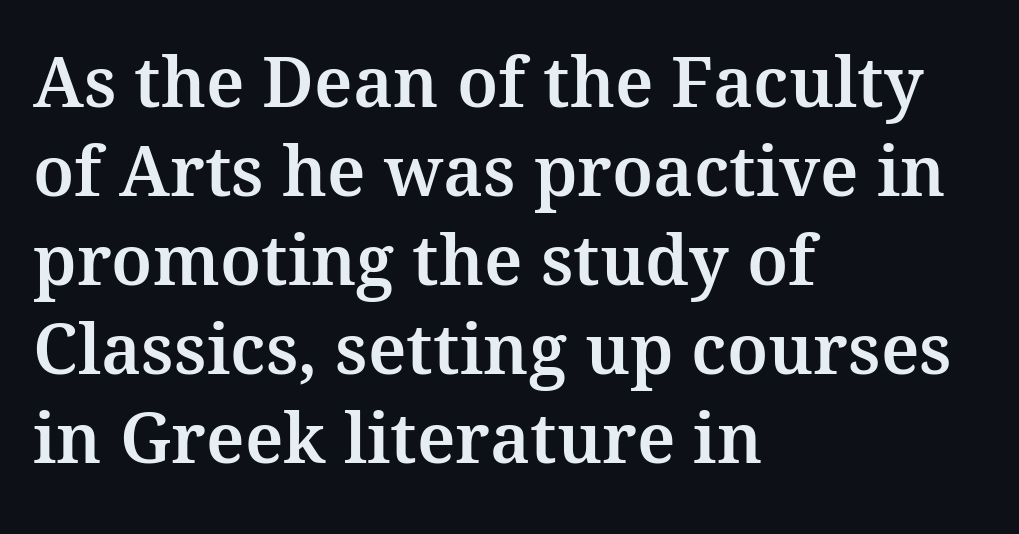
The image shows 69 px serif type, upright; set left-aligned, normal line spacing (1.29x), normal letter spacing, not underlined; medium stroke contrast and a medium x-height.
